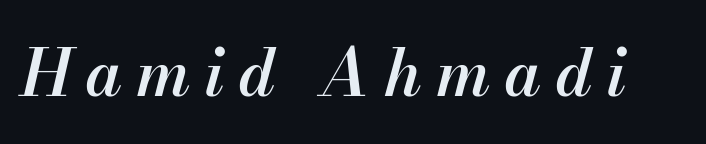
The image shows 66 px semibold type, italic (leaning right); set unusually wide letter spacing (+0.21 em), not underlined; medium stroke contrast and a small x-height.
